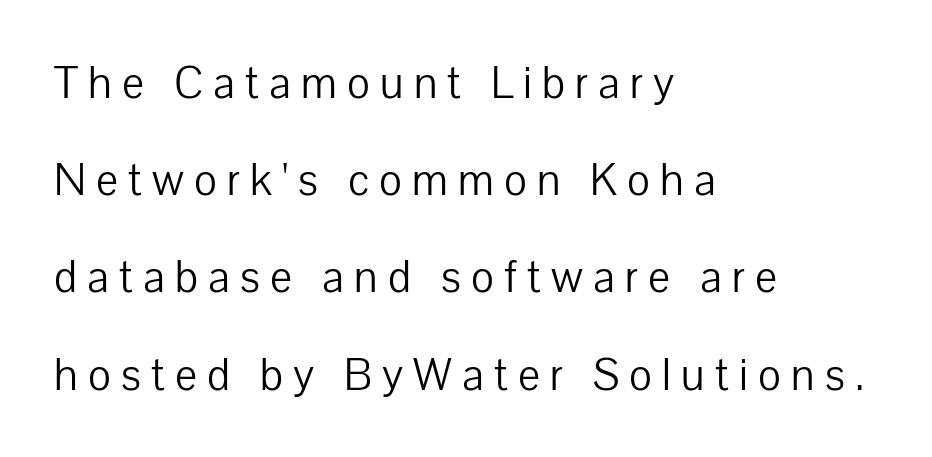
Q: Is the text bold? A: No.
Q: Is the text italic (slanted)? A: No, it is upright.
Q: Is the typeface a serif or a sans-serif typeface? A: Sans-serif.
Q: Is the text underlined? A: No.
Q: How is the paragraph aligned? A: Left-aligned.
Q: Is the spacing between letters normal or unusually wide? A: Unusually wide.
Q: Is the spacing between lines tight, normal or loose? A: Loose.
Q: Width (condensed, normal, or wide)? A: Normal.
Q: Stroke contrast? A: Low.
Q: x-height? A: Medium.
Q: Monospaced? A: No.
